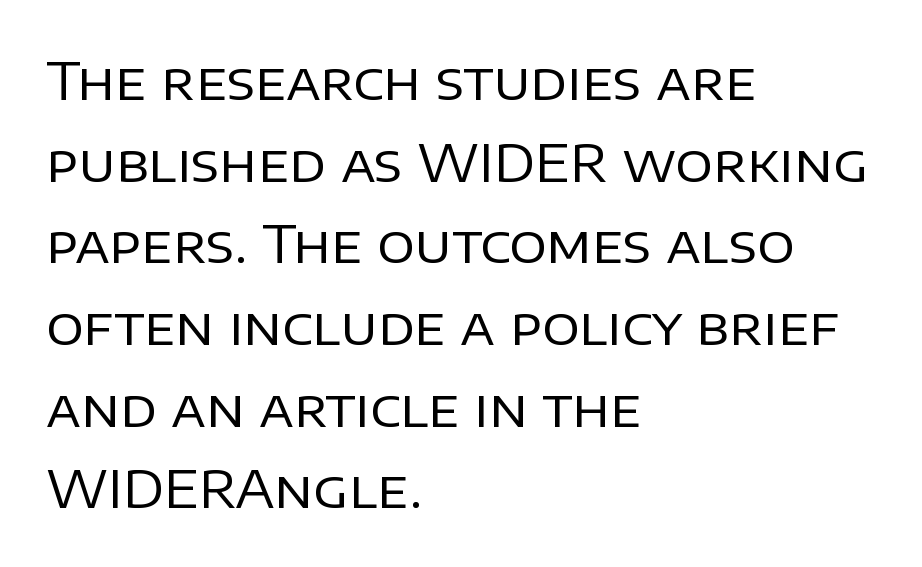
Q: Is the text bold? A: No.
Q: Is the text italic (slanted)? A: No, it is upright.
Q: Is the typeface a serif or a sans-serif typeface? A: Sans-serif.
Q: Is the text underlined? A: No.
Q: How is the paragraph aligned? A: Left-aligned.
Q: Is the spacing between letters normal or unusually wide? A: Normal.
Q: Is the spacing between lines tight, normal or loose? A: Normal.
Q: Width (condensed, normal, or wide)? A: Normal.
Q: Stroke contrast? A: Low.
Q: x-height? A: Large.
Q: Monospaced? A: No.
